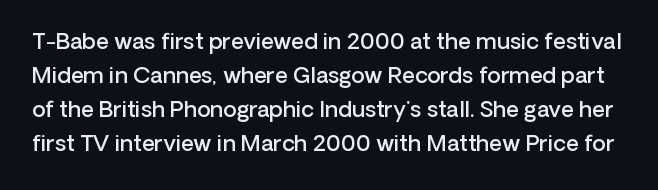
Q: Is the text bold? A: Semi-bold.
Q: Is the text italic (slanted)? A: No, it is upright.
Q: Is the text underlined? A: No.
Q: Is the spacing between letters normal or unusually wide? A: Normal.
Q: Is the spacing between lines tight, normal or loose? A: Normal.
